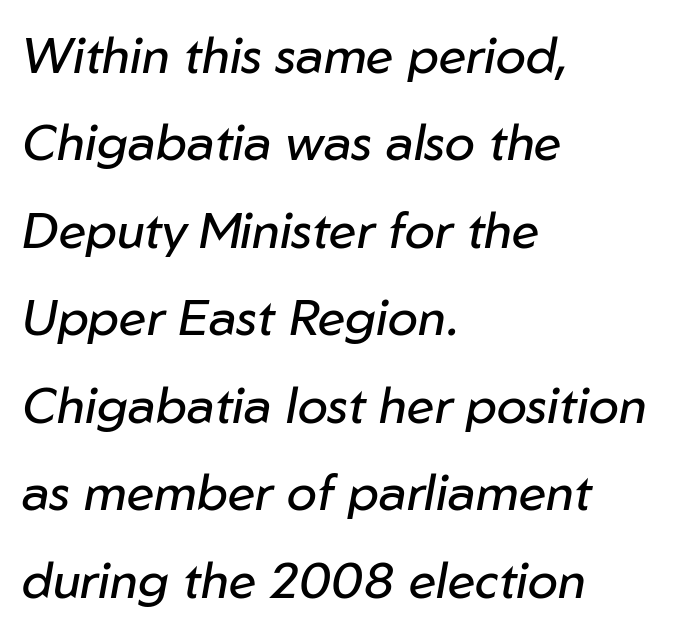
The image shows 50 px regular-weight type, italic (leaning right); set left-aligned, line spacing 1.75x, normal letter spacing, not underlined; low stroke contrast and a medium x-height.
